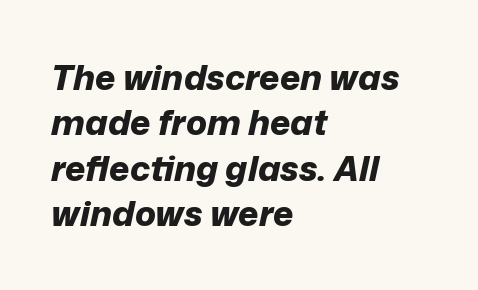
The image shows 35 px bold type, italic (leaning right); set left-aligned, normal line spacing (1.3x), normal letter spacing, not underlined; low stroke contrast and a medium x-height.
